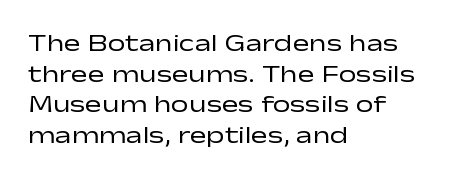
{"italic": "no", "bold": "no", "underline": "no", "align": "left", "line_spacing_ratio": 1.23, "letter_spacing": "normal", "letter_spacing_em": 0.0, "glyph_px": 25}
